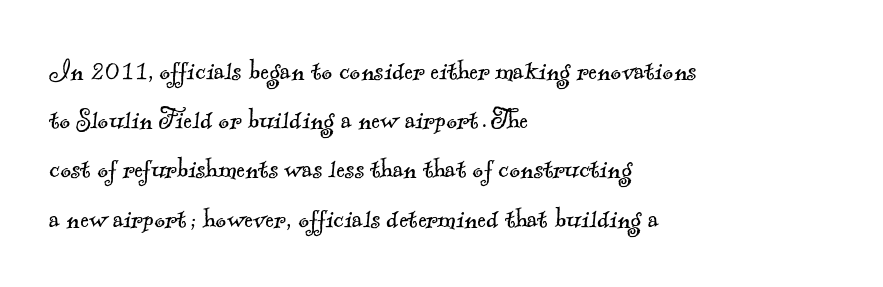
The image shows 33 px light serif type; set left-aligned, normal line spacing (1.49x), normal letter spacing, not underlined; a small x-height.
